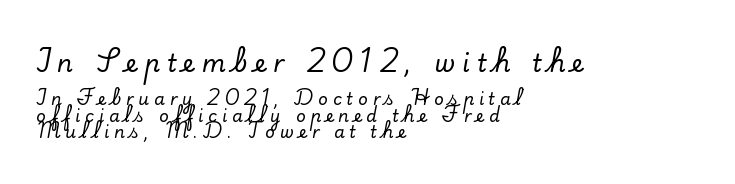
The image shows 25 px text type; set left-aligned, tight line spacing (0.97x), unusually wide letter spacing (+0.28 em), not underlined; the first (top) block is 1.47x larger.
